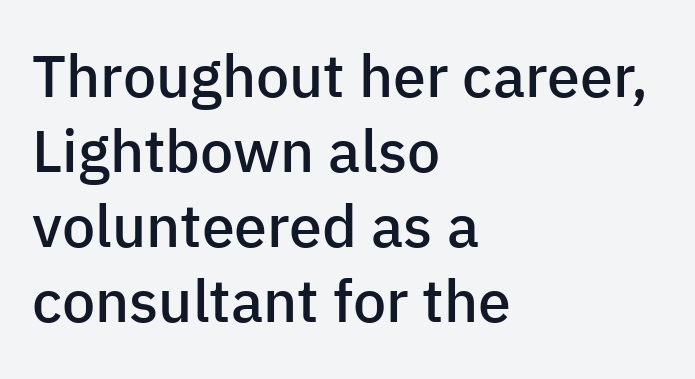
The image shows 59 px semibold sans-serif type, upright; set left-aligned, normal line spacing (1.27x), normal letter spacing, not underlined; low stroke contrast and a medium x-height.
